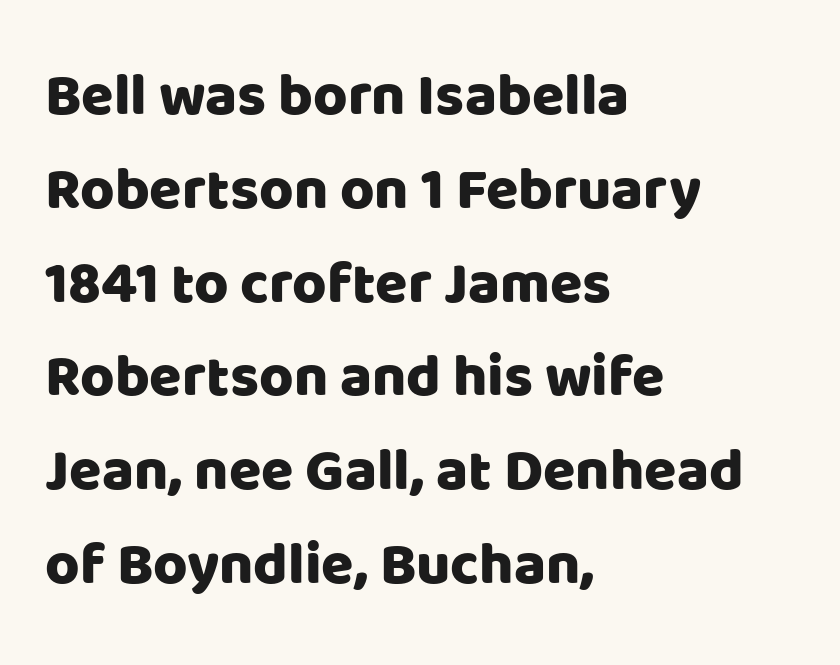
Q: Is the text italic (slanted)? A: No, it is upright.
Q: Is the typeface a serif or a sans-serif typeface? A: Sans-serif.
Q: Is the text underlined? A: No.
Q: How is the paragraph aligned? A: Left-aligned.
Q: Is the spacing between letters normal or unusually wide? A: Normal.
Q: Is the spacing between lines tight, normal or loose? A: Normal.
Q: Width (condensed, normal, or wide)? A: Normal.
Q: Stroke contrast? A: Low.
Q: x-height? A: Large.
Q: Monospaced? A: No.
